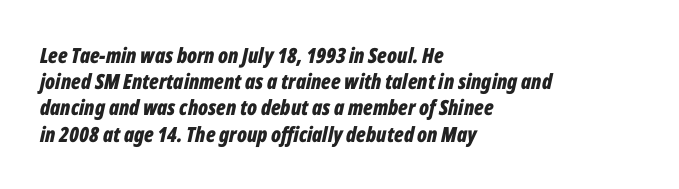
{"italic": "yes", "lean": "right", "slant_degrees": 12, "bold": "yes", "underline": "no", "align": "left", "line_spacing": "normal", "line_spacing_ratio": 1.25, "letter_spacing": "normal", "letter_spacing_em": 0.0, "glyph_px": 21}
